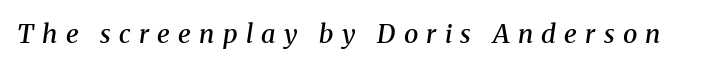
Someone cranked the tracking dial way up on this one. Descenders are the only things crossing below the line. Emphasis by weight is partial: semibold. Rendered with sloped, italic letterforms.
